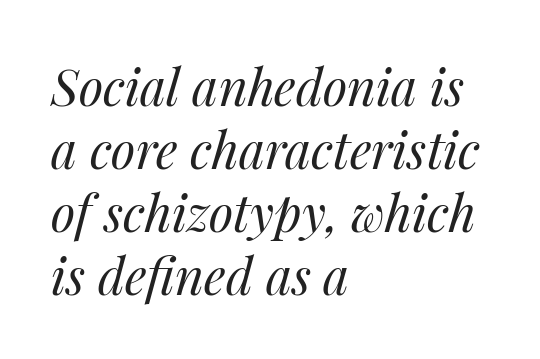
Q: Is the text bold? A: No.
Q: Is the text italic (slanted)? A: Yes, it leans right by about 14 degrees.
Q: Is the text underlined? A: No.
Q: How is the paragraph aligned? A: Left-aligned.
Q: Is the spacing between letters normal or unusually wide? A: Normal.
Q: Is the spacing between lines tight, normal or loose? A: Normal.
Q: Width (condensed, normal, or wide)? A: Normal.
Q: Stroke contrast? A: Medium.
Q: x-height? A: Medium.
Q: Monospaced? A: No.
